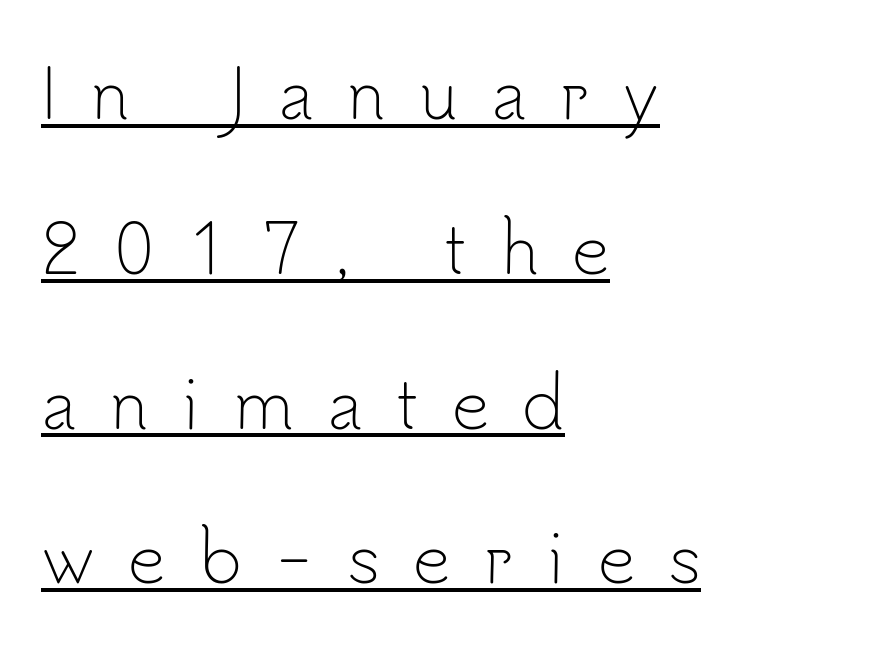
The image shows 67 px light sans-serif type, upright; set left-aligned, loose line spacing (2.31x), unusually wide letter spacing (+0.49 em), underlined; low stroke contrast and a small x-height.
